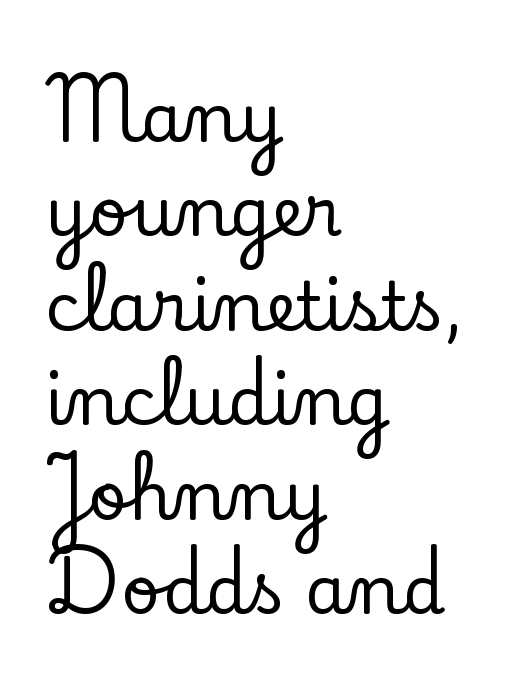
The image shows 67 px serif type, upright; set left-aligned, normal line spacing (1.41x), normal letter spacing, not underlined; low stroke contrast and a small x-height.
